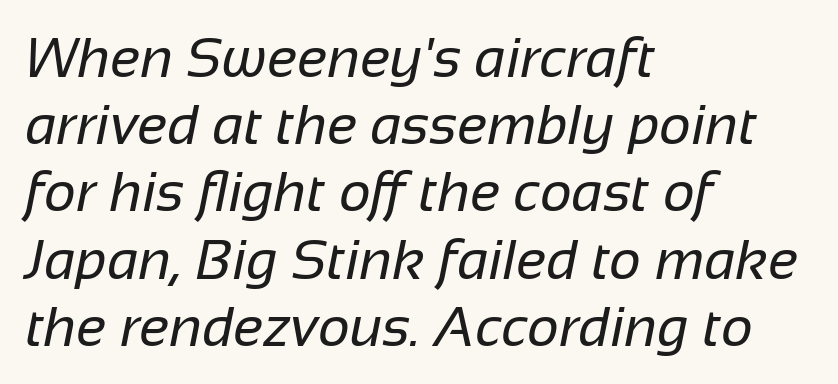
Q: Is the text bold? A: No.
Q: Is the typeface a serif or a sans-serif typeface? A: Sans-serif.
Q: Is the text underlined? A: No.
Q: How is the paragraph aligned? A: Left-aligned.
Q: Is the spacing between letters normal or unusually wide? A: Normal.
Q: Width (condensed, normal, or wide)? A: Normal.
Q: Stroke contrast? A: Low.
Q: x-height? A: Medium.
Q: Monospaced? A: No.
